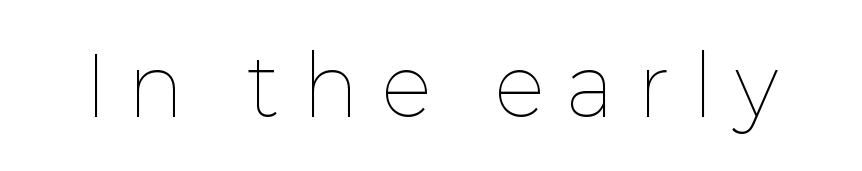
This sample has the flowing, uneven cadence of proportional lettering. Bold? No — there's no thickening of the strokes. Only glyphs here, with clear space below each row. The type sits square on the baseline with zero lean. Look at the tracking — it's clearly loosened, letters drifting apart.
